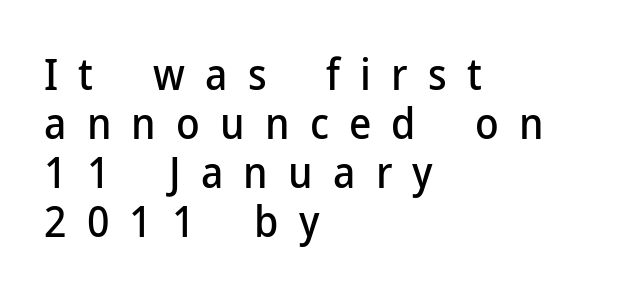
{"serif": "no", "italic": "no", "width": "normal", "stroke_contrast": "low", "x_height": "medium", "monospaced": "no", "underline": "no", "align": "left", "line_spacing": "tight", "line_spacing_ratio": 1.14, "letter_spacing": "wide", "letter_spacing_em": 0.47, "glyph_px": 43}
